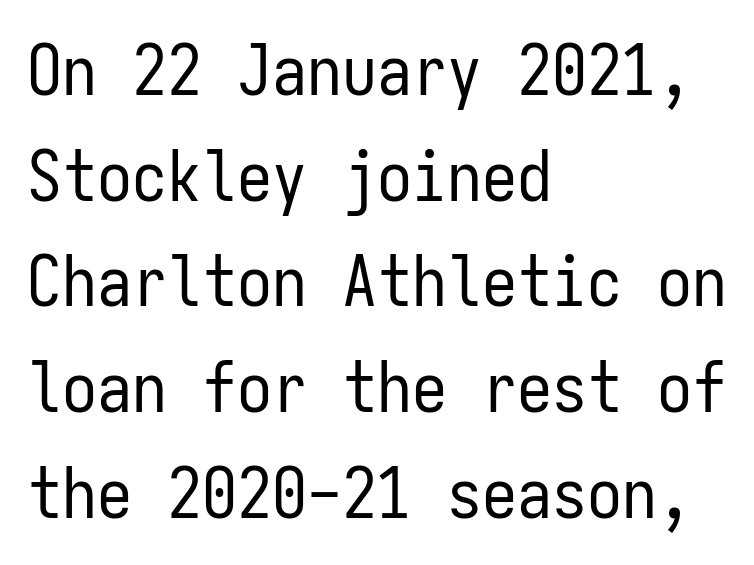
The image shows 70 px regular-weight, condensed sans-serif type, upright, monospaced; set left-aligned, normal line spacing (1.51x), normal letter spacing, not underlined; low stroke contrast and a medium x-height.
